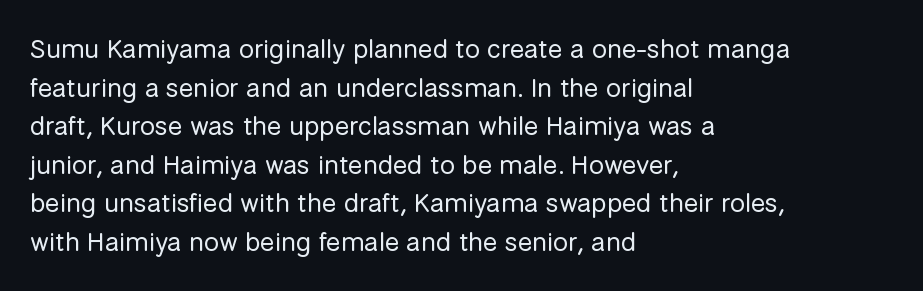
{"italic": "no", "bold": "no", "underline": "no", "align": "left", "line_spacing": "normal", "line_spacing_ratio": 1.43, "letter_spacing": "normal", "letter_spacing_em": 0.0, "glyph_px": 27}
